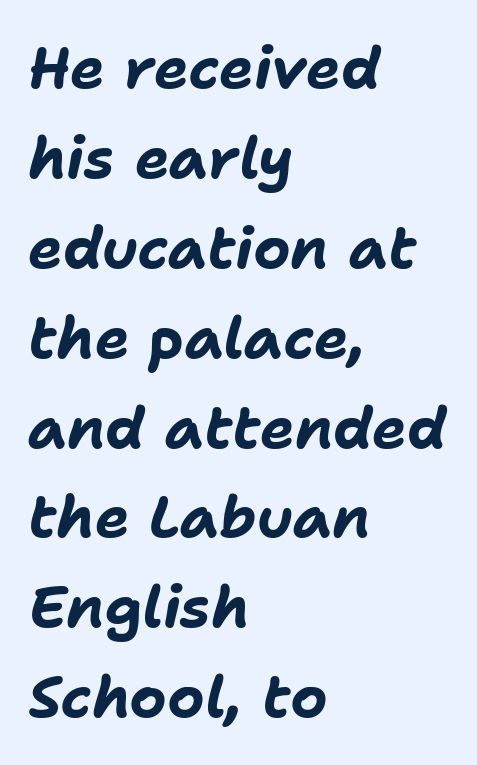
The image shows 58 px bold type, italic (leaning right); set left-aligned, normal line spacing (1.55x), normal letter spacing, not underlined; low stroke contrast and a medium x-height.
